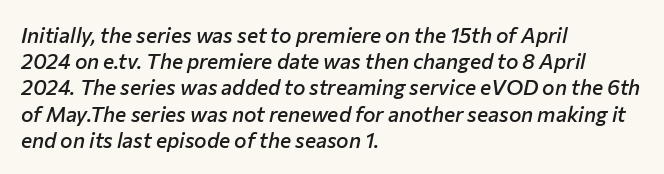
{"italic": "yes", "lean": "right", "slant_degrees": 12, "bold": "semi", "underline": "no", "align": "left", "line_spacing": "normal", "line_spacing_ratio": 1.25, "letter_spacing": "normal", "letter_spacing_em": 0.0, "glyph_px": 21}
